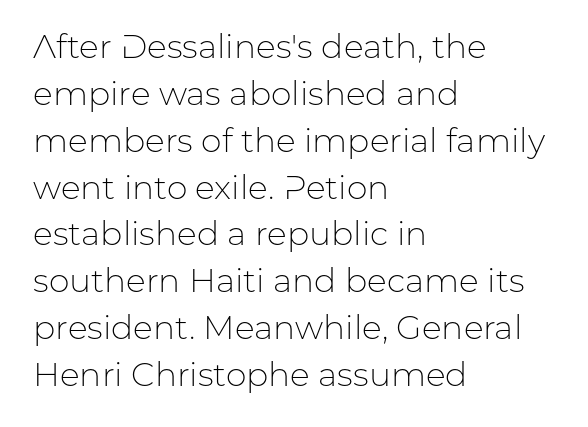
The image shows 33 px light sans-serif type, upright; set left-aligned, normal line spacing (1.42x), normal letter spacing, not underlined; low stroke contrast and a medium x-height.
